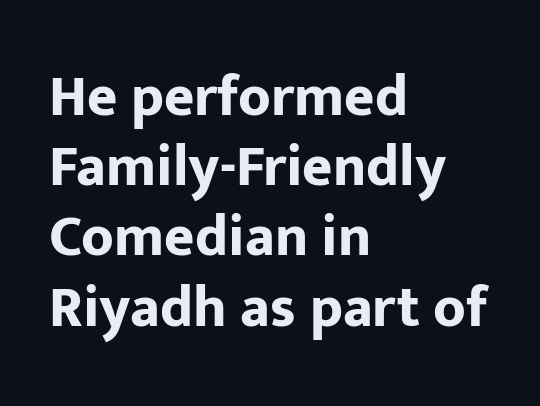
The image shows 58 px bold sans-serif type, upright; set left-aligned, line spacing 1.21x, normal letter spacing, not underlined; low stroke contrast and a medium x-height.
